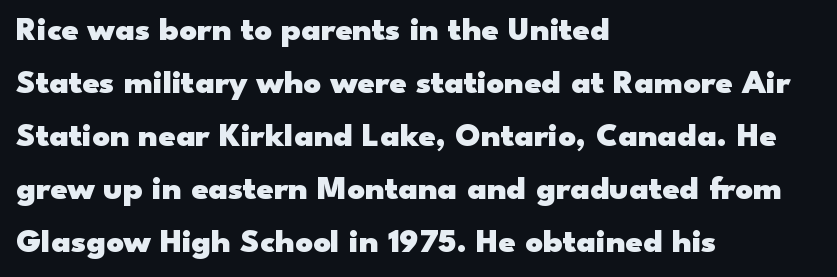
{"serif": "no", "italic": "no", "bold": "yes", "weight": "heavy", "width": "wide", "stroke_contrast": "low", "x_height": "small", "monospaced": "no", "underline": "no", "align": "left", "line_spacing": "normal", "line_spacing_ratio": 1.56, "letter_spacing": "normal", "letter_spacing_em": 0.0, "glyph_px": 34}
